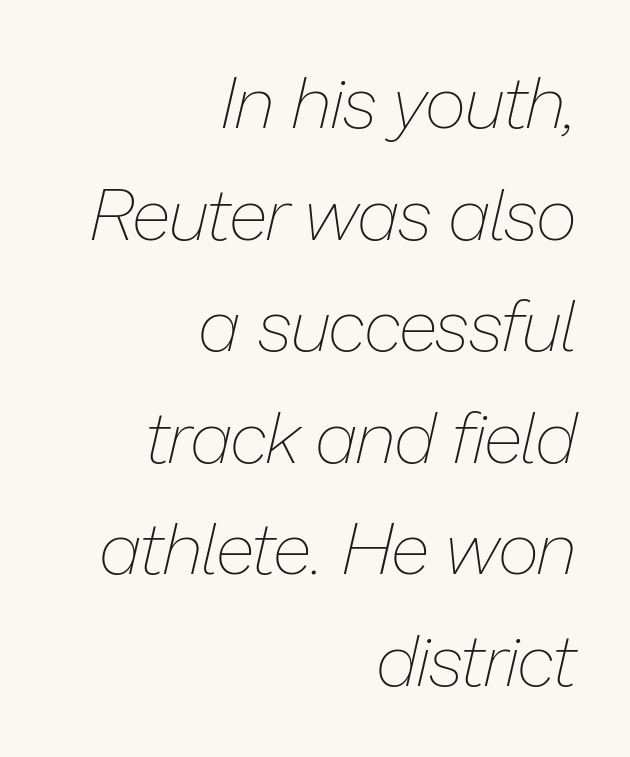
Successive baselines arrive at the customary interval. The passage shown is typed in a proportional face where columns would drift. The tracking reads as untouched default to a designer's eye. The rendering applies a slant to the glyphs. No chunkiness to these letters — they're not bold.
